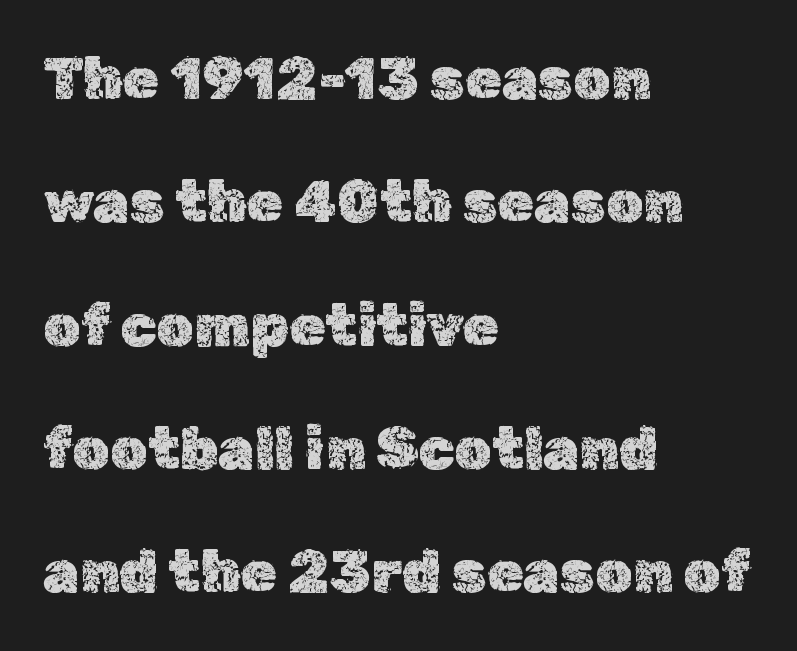
The image shows 59 px text type, upright; set left-aligned, loose line spacing (2.09x), normal letter spacing, not underlined; a medium x-height.
